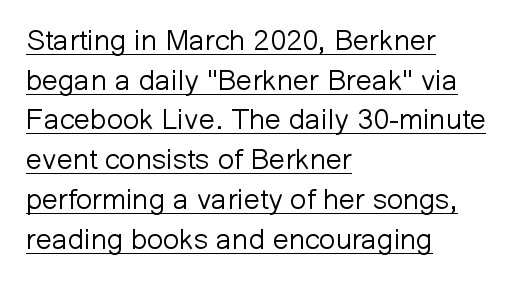
Q: Is the text bold? A: No.
Q: Is the text italic (slanted)? A: No, it is upright.
Q: Is the typeface a serif or a sans-serif typeface? A: Sans-serif.
Q: Is the text underlined? A: Yes.
Q: How is the paragraph aligned? A: Left-aligned.
Q: Is the spacing between letters normal or unusually wide? A: Normal.
Q: Is the spacing between lines tight, normal or loose? A: Normal.
Q: Width (condensed, normal, or wide)? A: Normal.
Q: Stroke contrast? A: Low.
Q: x-height? A: Medium.
Q: Monospaced? A: No.
